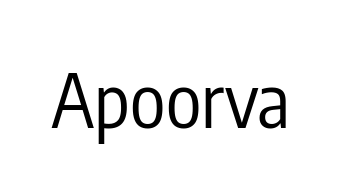
Observe the absence of serifs on each vertical stroke in this sample. Caption: standard tracking, unaltered. Unlike italic type, these characters show no tilt at all. The gap between lines stays unmarked. Varying glyph widths throughout — classic text-font behaviour. A quiet, ordinary-to-light weight characterises the typeface.
